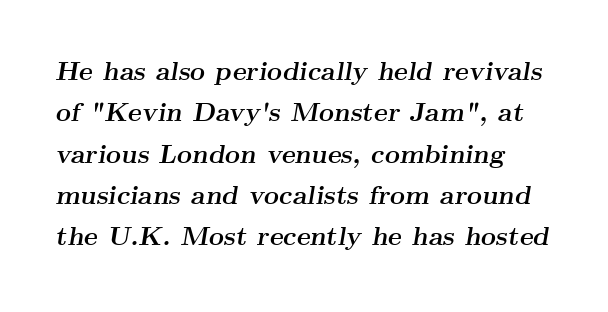
Q: Is the text bold? A: Yes.
Q: Is the text italic (slanted)? A: Yes, it leans right by about 9 degrees.
Q: Is the text underlined? A: No.
Q: Is the spacing between letters normal or unusually wide? A: Normal.
Q: Is the spacing between lines tight, normal or loose? A: Normal.
